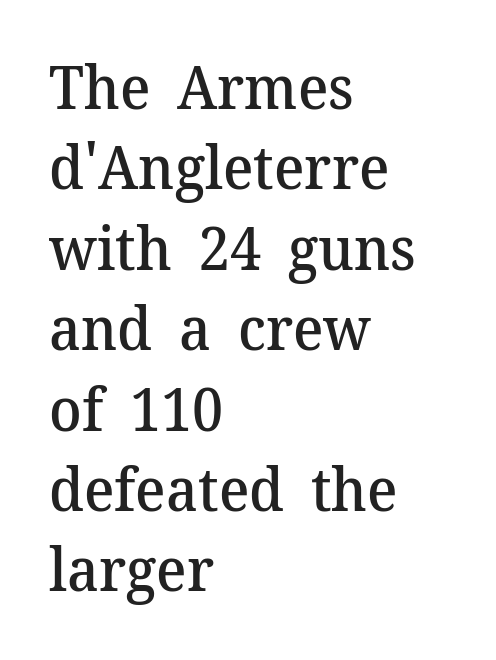
Q: Is the text bold? A: Semi-bold.
Q: Is the text italic (slanted)? A: No, it is upright.
Q: Is the typeface a serif or a sans-serif typeface? A: Serif.
Q: Is the text underlined? A: No.
Q: How is the paragraph aligned? A: Left-aligned.
Q: Is the spacing between letters normal or unusually wide? A: Normal.
Q: Is the spacing between lines tight, normal or loose? A: Normal.
Q: Width (condensed, normal, or wide)? A: Normal.
Q: Stroke contrast? A: Medium.
Q: x-height? A: Medium.
Q: Monospaced? A: No.
